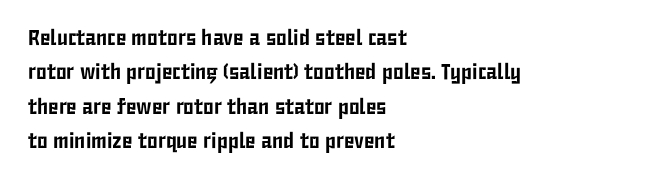
The image shows 22 px text type, upright; set left-aligned, normal line spacing (1.56x), normal letter spacing, not underlined.
